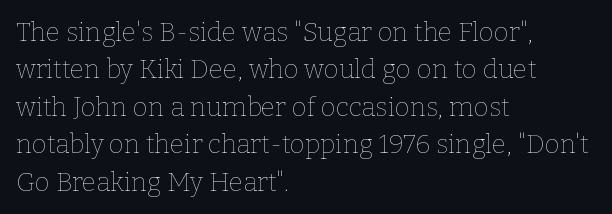
The image shows 26 px text type, upright; set left-aligned, normal line spacing (1.44x), normal letter spacing, not underlined.
